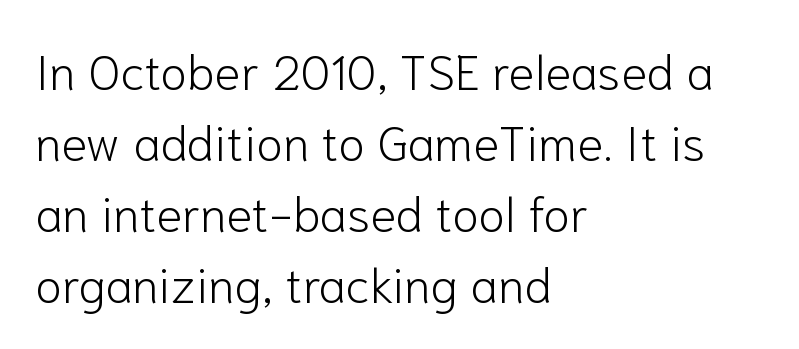
{"serif": "no", "italic": "no", "bold": "no", "weight": "light", "width": "normal", "stroke_contrast": "low", "x_height": "medium", "monospaced": "no", "underline": "no", "align": "left", "line_spacing": "normal", "line_spacing_ratio": 1.45, "letter_spacing": "normal", "letter_spacing_em": 0.0, "glyph_px": 49}
